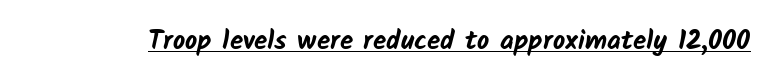
Between one letter and the next there's only the usual sliver of space. This rendering features underlined lettering. The characters look thick and weighty, a clear bold.
